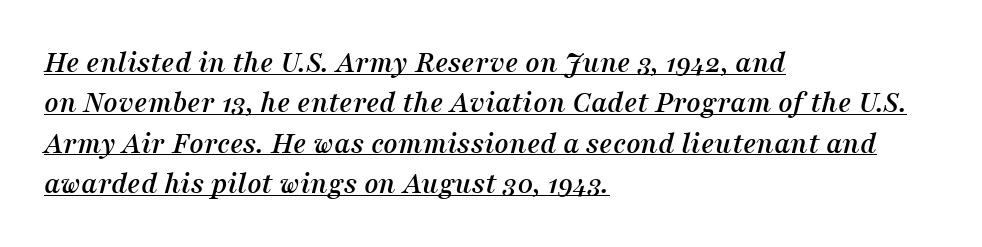
Q: Is the text italic (slanted)? A: Yes, it leans right by about 16 degrees.
Q: Is the typeface a serif or a sans-serif typeface? A: Serif.
Q: Is the text underlined? A: Yes.
Q: How is the paragraph aligned? A: Left-aligned.
Q: Is the spacing between letters normal or unusually wide? A: Normal.
Q: Is the spacing between lines tight, normal or loose? A: Normal.
Q: Width (condensed, normal, or wide)? A: Normal.
Q: Stroke contrast? A: Medium.
Q: x-height? A: Medium.
Q: Monospaced? A: No.
